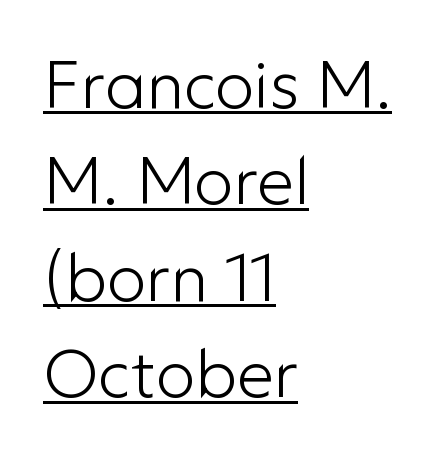
{"serif": "no", "italic": "no", "bold": "no", "weight": "light", "width": "normal", "stroke_contrast": "low", "x_height": "medium", "monospaced": "no", "underline": "yes", "align": "left", "line_spacing": "normal", "line_spacing_ratio": 1.46, "letter_spacing": "normal", "letter_spacing_em": 0.0, "glyph_px": 66}
